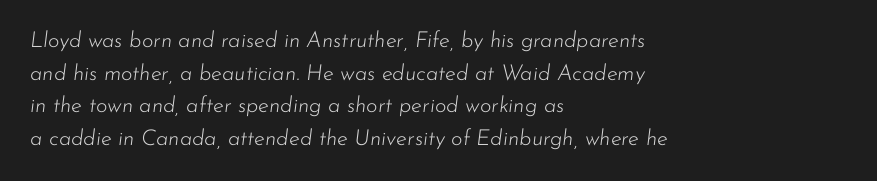
Q: Is the text bold? A: No.
Q: Is the text italic (slanted)? A: Yes, it leans right by about 7 degrees.
Q: Is the text underlined? A: No.
Q: How is the paragraph aligned? A: Left-aligned.
Q: Is the spacing between letters normal or unusually wide? A: Normal.
Q: Is the spacing between lines tight, normal or loose? A: Normal.
